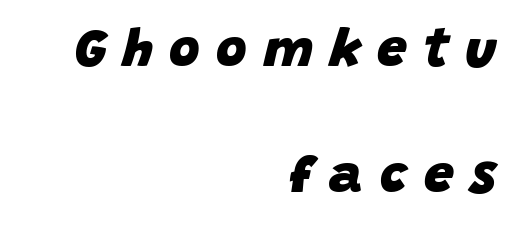
Q: Is the text bold? A: Yes.
Q: Is the text italic (slanted)? A: Yes, it leans right by about 15 degrees.
Q: Is the text underlined? A: No.
Q: How is the paragraph aligned? A: Right-aligned.
Q: Is the spacing between letters normal or unusually wide? A: Unusually wide.
Q: Is the spacing between lines tight, normal or loose? A: Loose.
Q: Width (condensed, normal, or wide)? A: Normal.
Q: Stroke contrast? A: Low.
Q: x-height? A: Large.
Q: Monospaced? A: No.
